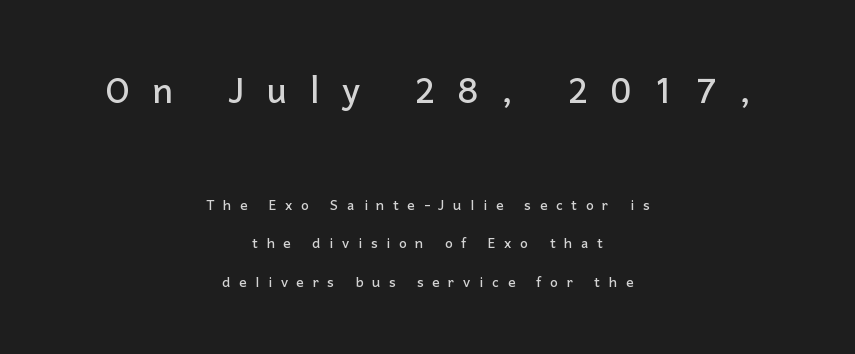
The image shows 46 px sans-serif type, upright; set centered, loose line spacing (2.15x), unusually wide letter spacing (+0.49 em), not underlined; the first (top) block is 2.56x larger; low stroke contrast and a medium x-height.
